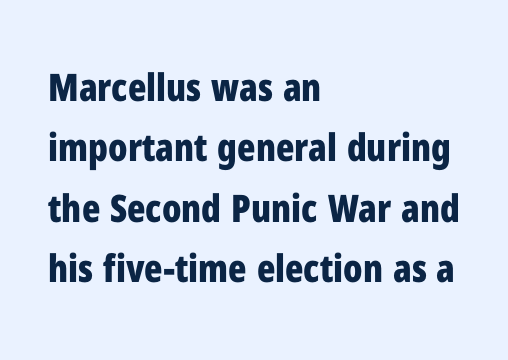
The image shows 38 px bold, condensed sans-serif type, upright; set left-aligned, normal line spacing (1.59x), normal letter spacing, not underlined; low stroke contrast and a medium x-height.
